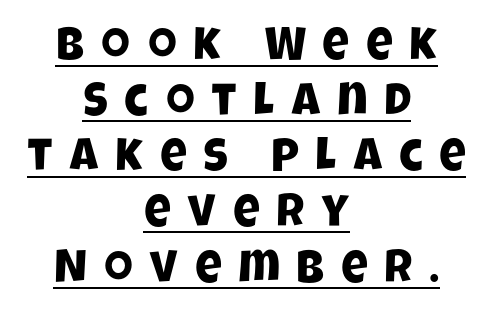
{"serif": "no", "width": "condensed", "stroke_contrast": "low", "x_height": "large", "monospaced": "no", "underline": "yes", "align": "center", "line_spacing_ratio": 1.21, "letter_spacing": "wide", "letter_spacing_em": 0.37, "glyph_px": 46}
